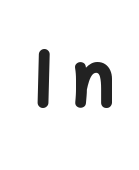
The face used here is proportionally spaced, like ordinary book or web type. A dark, heavy texture on the line: the type is bold. The space directly below the letters is spotless. I'd call this a sans setting — the letters go barefoot.
